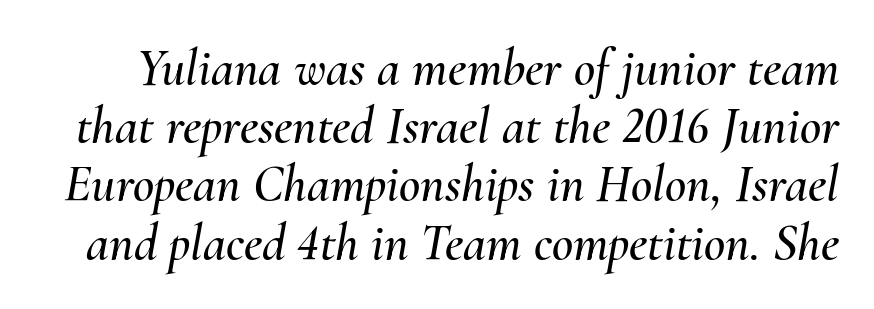
The image shows 52 px text type, italic (leaning right); set tight line spacing (1.12x), normal letter spacing, not underlined; medium stroke contrast and a small x-height.
